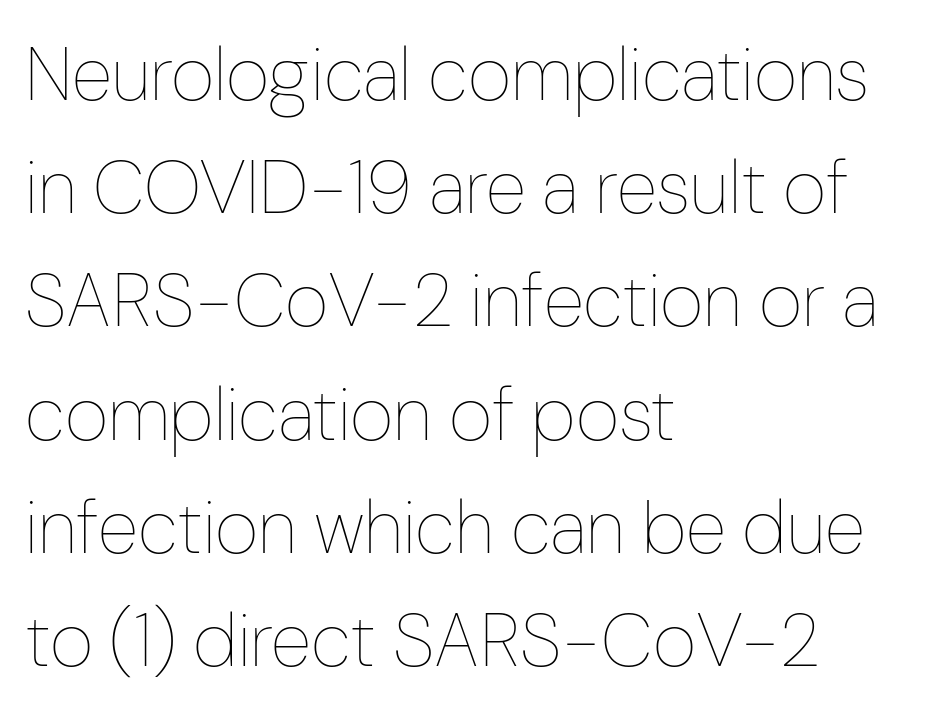
{"italic": "no", "bold": "no", "weight": "thin", "width": "condensed", "stroke_contrast": "low", "x_height": "medium", "monospaced": "no", "underline": "no", "align": "left", "line_spacing": "normal", "line_spacing_ratio": 1.51, "letter_spacing": "normal", "letter_spacing_em": 0.0, "glyph_px": 75}
